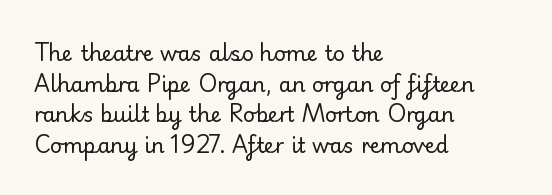
The strip under each line holds only bare page. The lines in this sample share a left origin and differ only in where they stop. The block of text has a typical density, with ordinary space between rows. A typesetter would call this zero additional tracking. Each stroke keeps to a modest, everyday thickness or less. Style check: upright.
